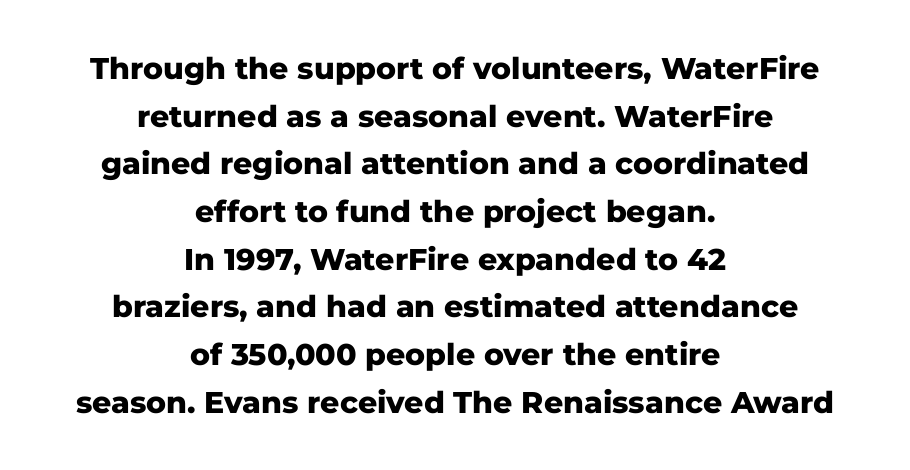
{"serif": "no", "italic": "no", "bold": "yes", "weight": "heavy", "width": "normal", "stroke_contrast": "low", "x_height": "medium", "monospaced": "no", "underline": "no", "align": "center", "line_spacing": "normal", "line_spacing_ratio": 1.59, "letter_spacing": "normal", "letter_spacing_em": 0.0, "glyph_px": 30}
